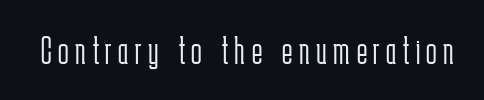
The face used here is a sans, in the tradition of grotesques and geometrics. The letters stand upright; this is a roman face. A clean baseline with only descenders dipping below it. Think standard paragraph weight, or any step lighter than that. Think of a printed novel: that variable character pitch is what you see here.
